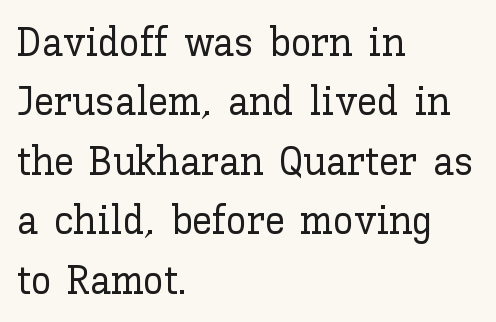
Q: Is the text italic (slanted)? A: No, it is upright.
Q: Is the text underlined? A: No.
Q: How is the paragraph aligned? A: Left-aligned.
Q: Is the spacing between letters normal or unusually wide? A: Normal.
Q: Is the spacing between lines tight, normal or loose? A: Normal.
Q: Width (condensed, normal, or wide)? A: Normal.
Q: Stroke contrast? A: Low.
Q: x-height? A: Medium.
Q: Monospaced? A: No.
